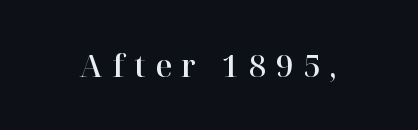
No italicization has been applied; the sample stays upright. A bare baseline throughout the passage. Here the designer chose a conventional face with non-uniform glyph widths. Unlike a clean sans, this face finishes its strokes with serifs. The face used here is rendered with a markedly widened letterfit.
